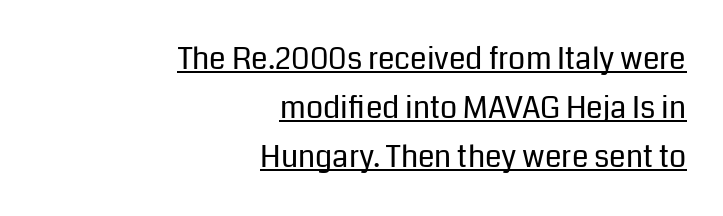
Q: Is the text bold? A: No.
Q: Is the text italic (slanted)? A: No, it is upright.
Q: Is the typeface a serif or a sans-serif typeface? A: Sans-serif.
Q: Is the text underlined? A: Yes.
Q: How is the paragraph aligned? A: Right-aligned.
Q: Is the spacing between letters normal or unusually wide? A: Normal.
Q: Is the spacing between lines tight, normal or loose? A: Normal.
Q: Width (condensed, normal, or wide)? A: Normal.
Q: Stroke contrast? A: Low.
Q: x-height? A: Medium.
Q: Monospaced? A: No.
